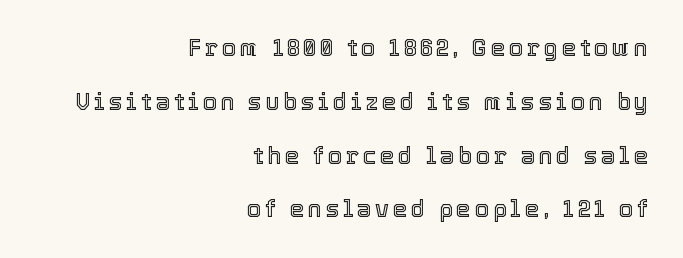
The image shows 23 px text type, upright; set right-aligned, loose line spacing (2.34x), not underlined.
